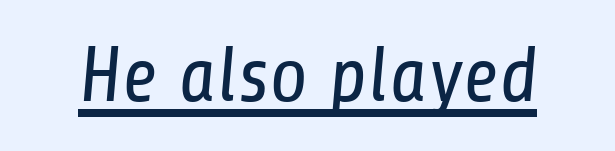
{"serif": "no", "bold": "no", "weight": "regular", "width": "condensed", "stroke_contrast": "low", "x_height": "medium", "monospaced": "no", "underline": "yes", "letter_spacing": "normal", "letter_spacing_em": 0.0, "glyph_px": 78}
